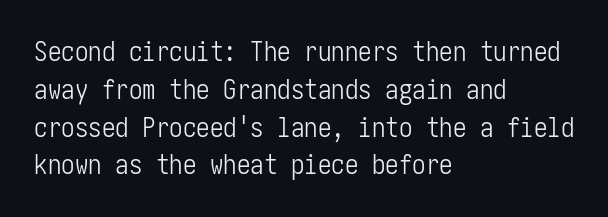
Short note: letters normally spaced. These lines are set flush left with a ragged right edge. The passage shown is not bold in any degree. Rows of type keep a routine distance in the vertical direction. This is the regular roman posture of the typeface.
